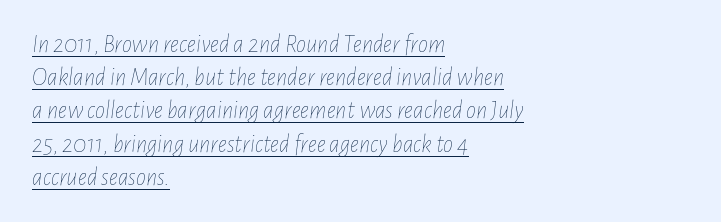
The image shows 25 px text type, italic (leaning right); set left-aligned, normal line spacing (1.33x), normal letter spacing, underlined.
